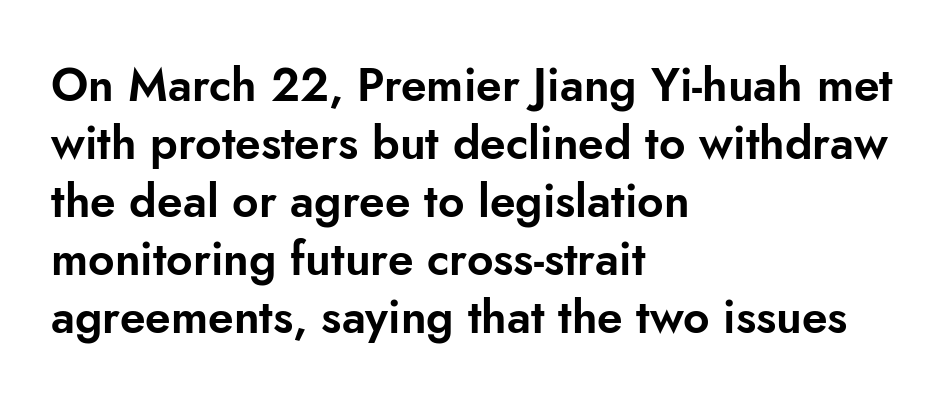
Q: Is the text italic (slanted)? A: No, it is upright.
Q: Is the typeface a serif or a sans-serif typeface? A: Sans-serif.
Q: Is the text underlined? A: No.
Q: How is the paragraph aligned? A: Left-aligned.
Q: Is the spacing between letters normal or unusually wide? A: Normal.
Q: Is the spacing between lines tight, normal or loose? A: Normal.
Q: Width (condensed, normal, or wide)? A: Normal.
Q: Stroke contrast? A: Low.
Q: x-height? A: Small.
Q: Monospaced? A: No.
